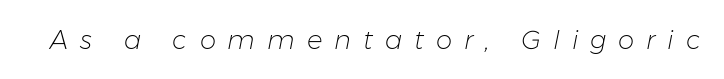
Q: Is the text bold? A: No.
Q: Is the text italic (slanted)? A: Yes, it leans right by about 11 degrees.
Q: Is the text underlined? A: No.
Q: Is the spacing between letters normal or unusually wide? A: Unusually wide.
